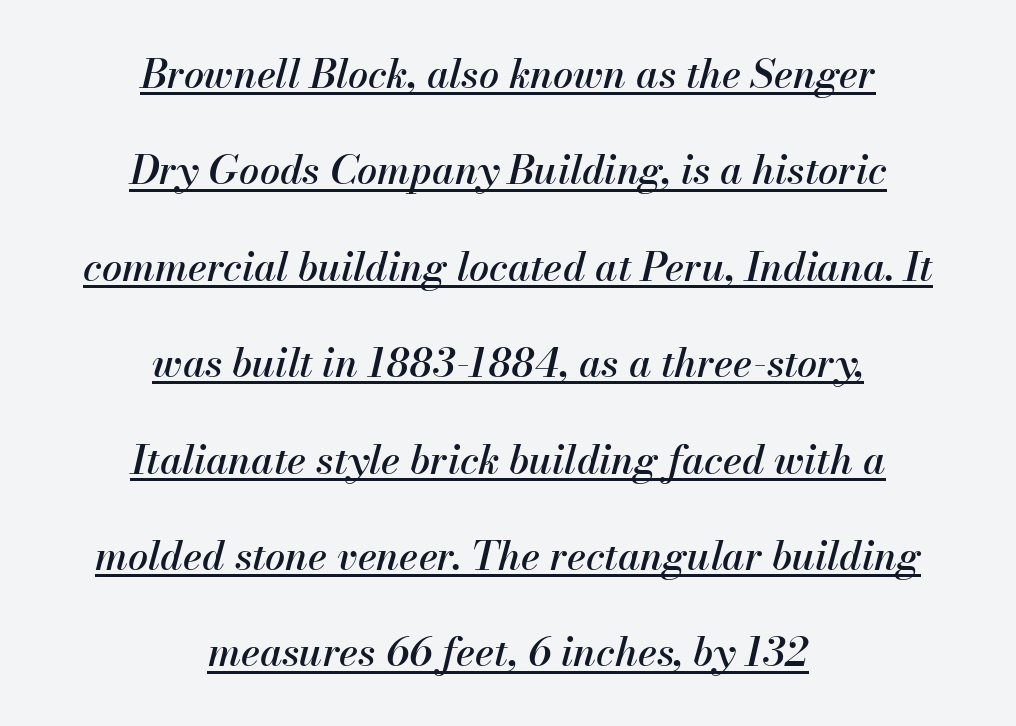
{"italic": "yes", "lean": "right", "slant_degrees": 13, "width": "normal", "stroke_contrast": "medium", "x_height": "small", "monospaced": "no", "underline": "yes", "align": "center", "line_spacing": "loose", "line_spacing_ratio": 2.41, "letter_spacing": "normal", "letter_spacing_em": 0.0, "glyph_px": 40}
